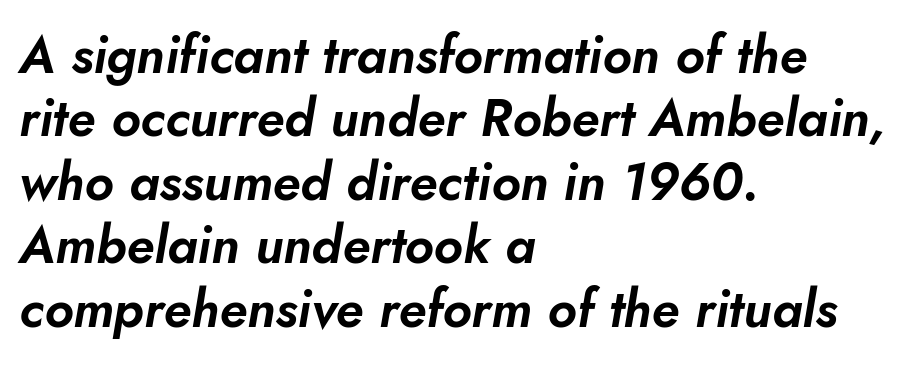
Q: Is the text italic (slanted)? A: Yes, it leans right by about 10 degrees.
Q: Is the text underlined? A: No.
Q: How is the paragraph aligned? A: Left-aligned.
Q: Is the spacing between letters normal or unusually wide? A: Normal.
Q: Width (condensed, normal, or wide)? A: Normal.
Q: Stroke contrast? A: Low.
Q: x-height? A: Small.
Q: Monospaced? A: No.
